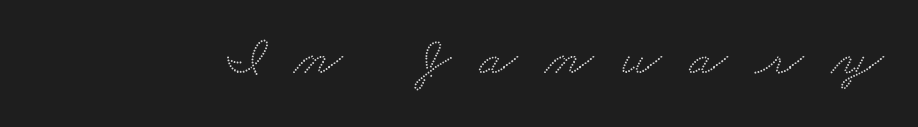
Q: Is the typeface a serif or a sans-serif typeface? A: Serif.
Q: Is the text underlined? A: No.
Q: Is the spacing between letters normal or unusually wide? A: Unusually wide.
Q: Width (condensed, normal, or wide)? A: Wide.
Q: Stroke contrast? A: Medium.
Q: x-height? A: Small.
Q: Monospaced? A: No.
